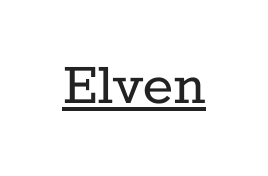
This sample has the flowing, uneven cadence of proportional lettering. Italic? Not at all — the glyphs are vertical. Standard letterfit; no display-style spreading of the glyphs. The font family rendered here belongs to the serif group. These characters rest on top of a visible drawn line.
